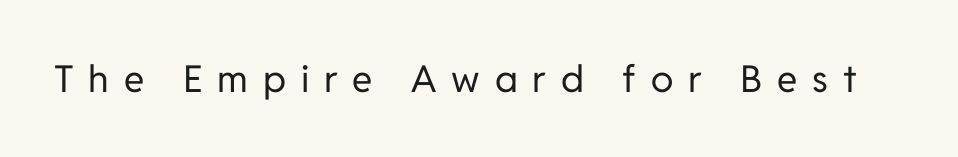
The image shows 37 px regular-weight sans-serif type, upright; set unusually wide letter spacing (+0.4 em), not underlined; low stroke contrast and a medium x-height.
